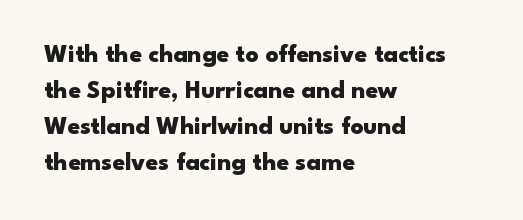
Q: Is the text bold? A: Yes.
Q: Is the text italic (slanted)? A: No, it is upright.
Q: Is the text underlined? A: No.
Q: How is the paragraph aligned? A: Left-aligned.
Q: Is the spacing between letters normal or unusually wide? A: Normal.
Q: Is the spacing between lines tight, normal or loose? A: Normal.
